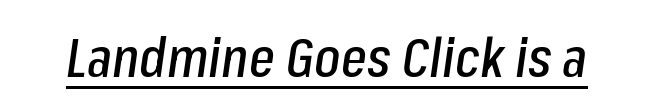
{"italic": "yes", "lean": "right", "slant_degrees": 8, "width": "condensed", "stroke_contrast": "low", "x_height": "medium", "monospaced": "no", "underline": "yes", "letter_spacing": "normal", "letter_spacing_em": 0.0, "glyph_px": 55}
